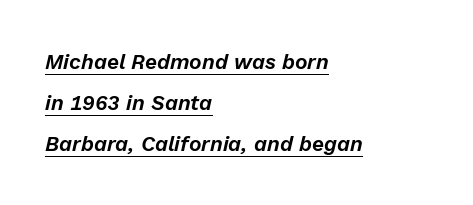
Underlining? Definitely there. Designer's note — italics engaged. Teacher's note: observe the even left margin — that is flush-left alignment. You could fit nearly another row in the gap between these rows.
